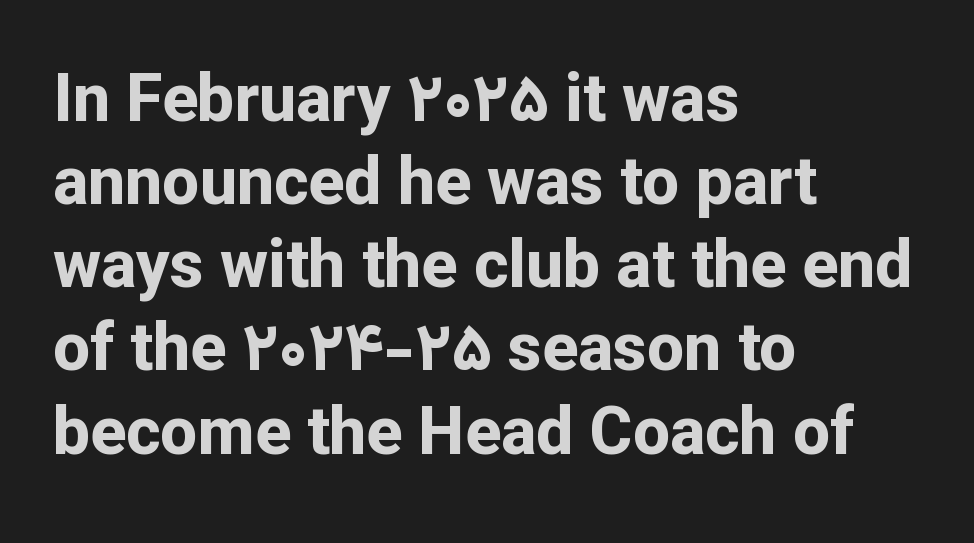
Think of a printed novel: that variable character pitch is what you see here. Ordinary non-slanted type is in use. One glance says typical: line gaps are just what's usual. No word sits above an underline. Thick stems and heavy bowls — unmistakably bold. Classification — sans serif.
